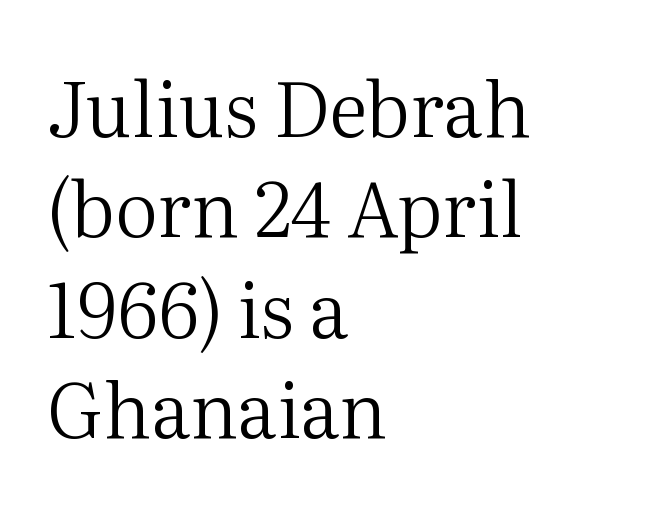
Q: Is the text bold? A: No.
Q: Is the text italic (slanted)? A: No, it is upright.
Q: Is the typeface a serif or a sans-serif typeface? A: Serif.
Q: Is the text underlined? A: No.
Q: How is the paragraph aligned? A: Left-aligned.
Q: Is the spacing between letters normal or unusually wide? A: Normal.
Q: Is the spacing between lines tight, normal or loose? A: Normal.
Q: Width (condensed, normal, or wide)? A: Normal.
Q: Stroke contrast? A: Medium.
Q: x-height? A: Medium.
Q: Monospaced? A: No.
